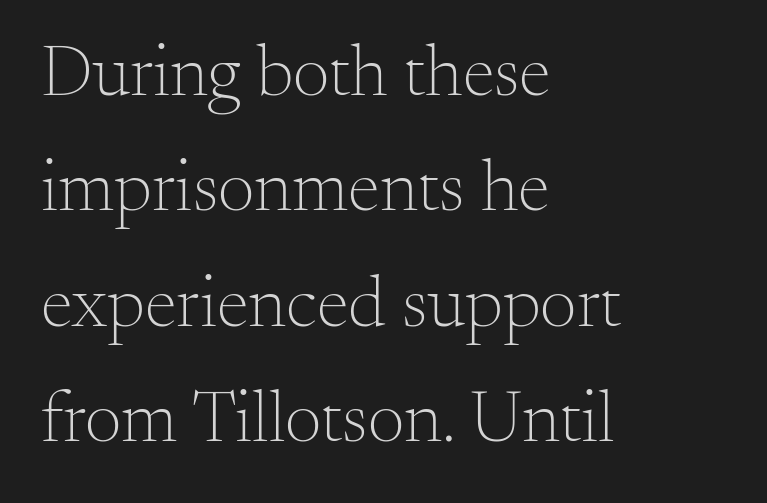
Q: Is the text bold? A: No.
Q: Is the text italic (slanted)? A: No, it is upright.
Q: Is the typeface a serif or a sans-serif typeface? A: Serif.
Q: Is the text underlined? A: No.
Q: How is the paragraph aligned? A: Left-aligned.
Q: Is the spacing between letters normal or unusually wide? A: Normal.
Q: Is the spacing between lines tight, normal or loose? A: Normal.
Q: Width (condensed, normal, or wide)? A: Normal.
Q: Stroke contrast? A: Medium.
Q: x-height? A: Small.
Q: Monospaced? A: No.
